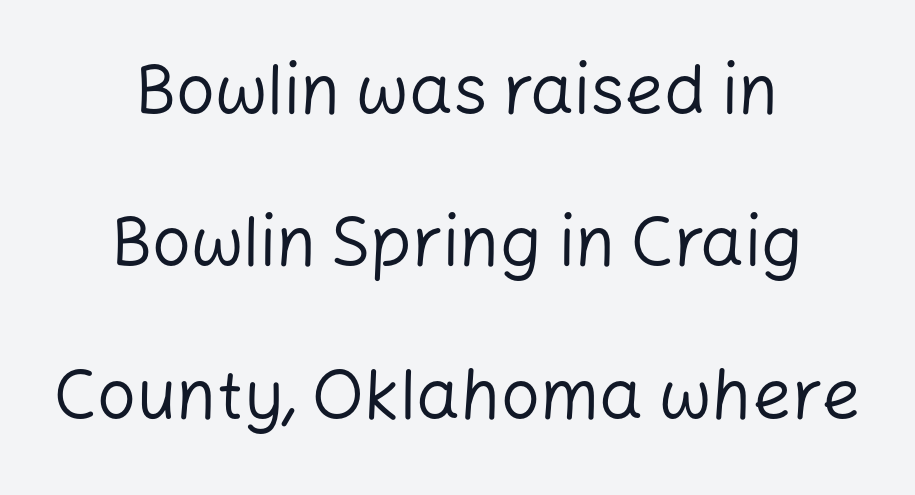
{"serif": "no", "italic": "no", "bold": "no", "weight": "regular", "width": "normal", "stroke_contrast": "low", "x_height": "medium", "monospaced": "no", "underline": "no", "align": "center", "line_spacing": "loose", "line_spacing_ratio": 2.21, "letter_spacing": "normal", "letter_spacing_em": 0.0, "glyph_px": 69}
